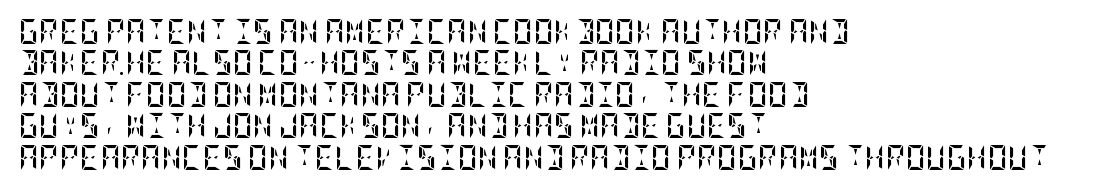
{"italic": "no", "bold": "yes", "underline": "no", "align": "left", "line_spacing": "normal", "line_spacing_ratio": 1.26, "letter_spacing": "normal", "letter_spacing_em": 0.0, "glyph_px": 25}
